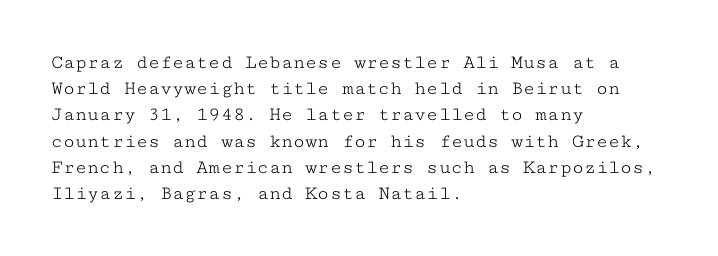
No chunkiness to these letters — they're not bold. Alignment: flush left. Do the letters lean? They stand straight. Horizontal bands of white between lines are of average thickness. Has an underline been added? It has not. Is the letter spacing exaggerated? No — it looks like the ordinary default.
